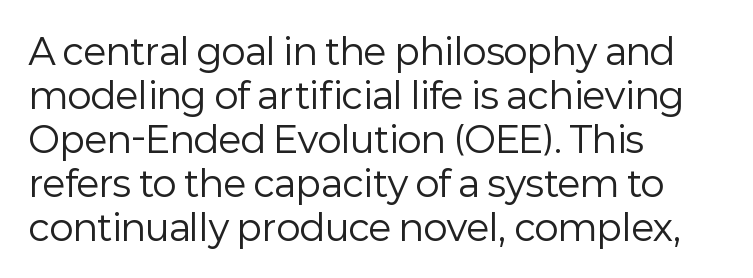
Q: Is the text bold? A: No.
Q: Is the text italic (slanted)? A: No, it is upright.
Q: Is the typeface a serif or a sans-serif typeface? A: Sans-serif.
Q: Is the text underlined? A: No.
Q: How is the paragraph aligned? A: Left-aligned.
Q: Is the spacing between letters normal or unusually wide? A: Normal.
Q: Width (condensed, normal, or wide)? A: Normal.
Q: Stroke contrast? A: Low.
Q: x-height? A: Medium.
Q: Monospaced? A: No.
